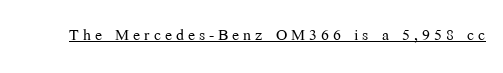
{"italic": "no", "bold": "no", "underline": "yes", "glyph_px": 21}
